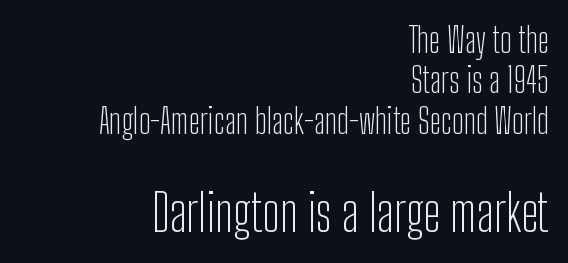
Looks like regular typesetting: each glyph gets only the width it needs. Between these two stacked blocks, the lower one wins on size. Stems here are at most as thick as an everyday book face. Unlike a traditional serif, this face leaves its strokes unadorned. Alignment: flush right. Ascenders rise straight up at ninety degrees.
